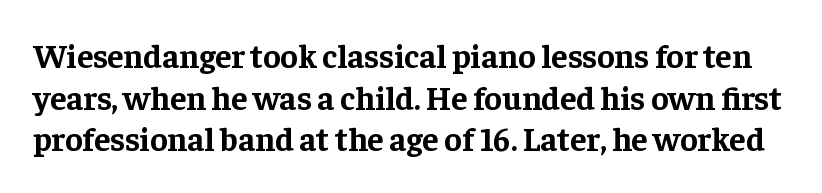
{"serif": "yes", "italic": "no", "bold": "yes", "weight": "bold", "width": "normal", "stroke_contrast": "low", "x_height": "medium", "monospaced": "no", "underline": "no", "line_spacing": "normal", "line_spacing_ratio": 1.26, "letter_spacing": "normal", "letter_spacing_em": 0.0, "glyph_px": 33}
